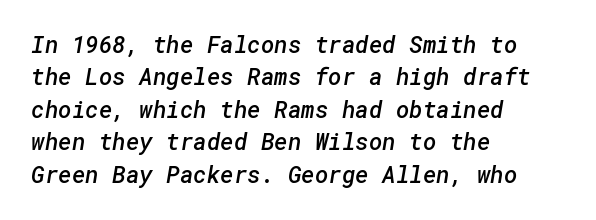
Normally led — the rows are evenly, conventionally spaced. Plain, unruled lines of type. These words are printed semibold, heavier than regular yet not bold. This rendering uses left alignment, leaving the right contour irregular. The type is set solid horizontally, with unmodified tracking.
